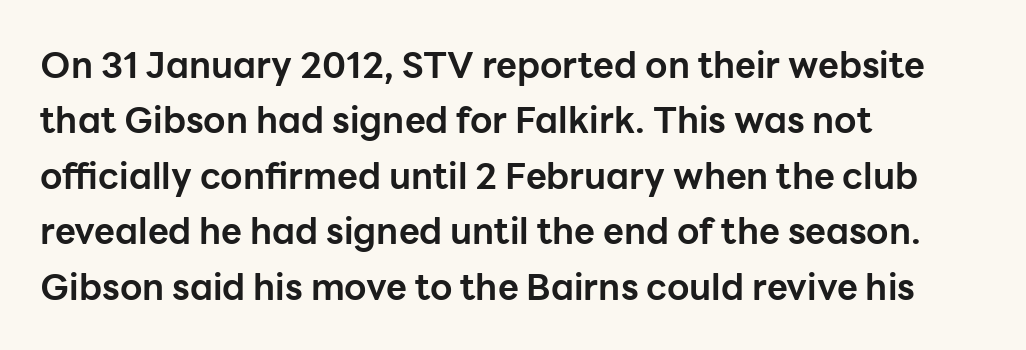
{"serif": "no", "italic": "no", "bold": "yes", "weight": "bold", "width": "normal", "stroke_contrast": "low", "x_height": "medium", "monospaced": "no", "underline": "no", "align": "left", "line_spacing": "normal", "line_spacing_ratio": 1.54, "letter_spacing": "normal", "letter_spacing_em": 0.0, "glyph_px": 36}
